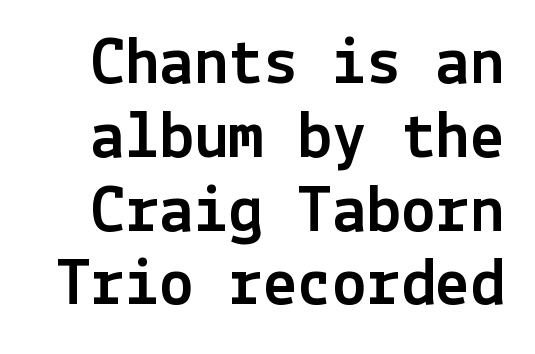
The image shows 69 px sans-serif type, upright; set tight line spacing (1.07x), normal letter spacing, not underlined; a medium x-height.
